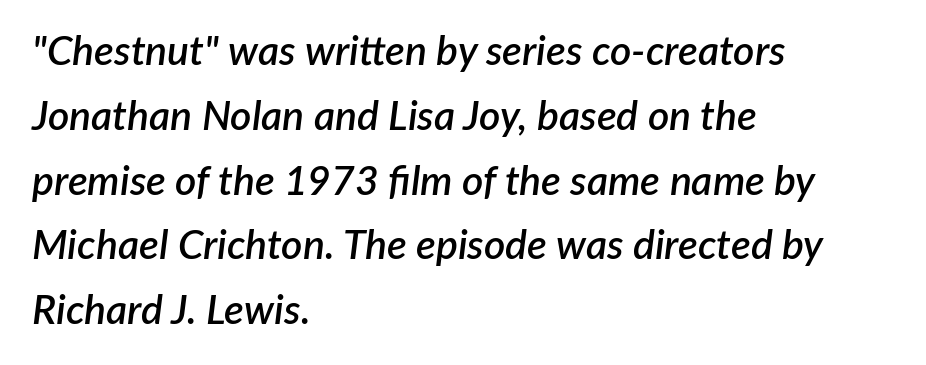
Q: Is the text bold? A: Semi-bold.
Q: Is the text italic (slanted)? A: Yes, it leans right by about 7 degrees.
Q: Is the text underlined? A: No.
Q: How is the paragraph aligned? A: Left-aligned.
Q: Is the spacing between letters normal or unusually wide? A: Normal.
Q: Is the spacing between lines tight, normal or loose? A: Normal.
Q: Width (condensed, normal, or wide)? A: Normal.
Q: Stroke contrast? A: Low.
Q: x-height? A: Medium.
Q: Monospaced? A: No.
